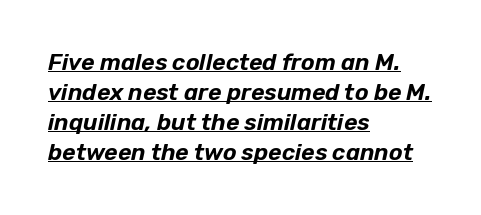
The image shows 23 px text type, italic (leaning right); set left-aligned, normal line spacing (1.31x), normal letter spacing, underlined.
